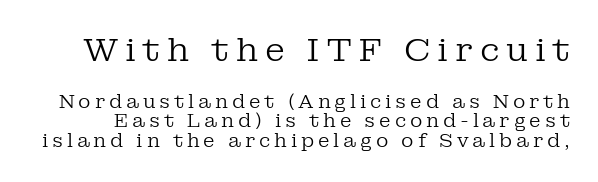
The block sitting higher on the canvas is the one with enlarged characters. Is this a sans? No — the strokes have serifs. Looks like regular typesetting: each glyph gets only the width it needs. The zone under the glyphs is completely vacant. Loose tracking; the words dissolve into strings of separated letters. The block of text is dense from top to bottom, with scant space between rows.
